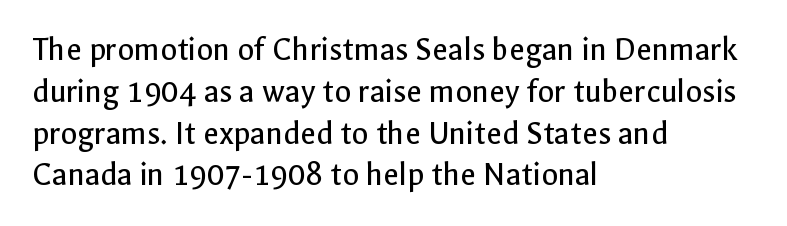
The image shows 34 px regular-weight sans-serif type, upright; set left-aligned, line spacing 1.23x, normal letter spacing, not underlined; a medium x-height.
